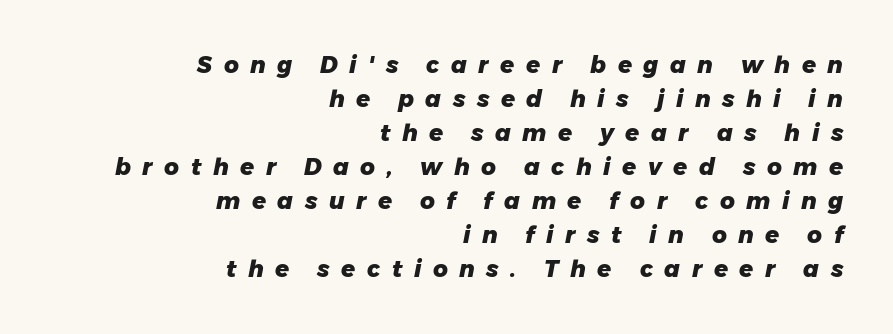
{"italic": "yes", "lean": "right", "slant_degrees": 11, "bold": "yes", "underline": "no", "align": "right", "line_spacing": "normal", "line_spacing_ratio": 1.48, "letter_spacing": "wide", "letter_spacing_em": 0.5, "glyph_px": 23}
